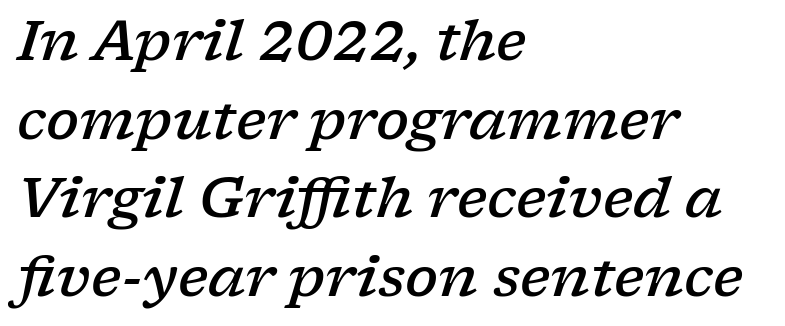
Q: Is the text bold? A: Semi-bold.
Q: Is the text italic (slanted)? A: Yes, it leans right by about 17 degrees.
Q: Is the typeface a serif or a sans-serif typeface? A: Serif.
Q: Is the text underlined? A: No.
Q: How is the paragraph aligned? A: Left-aligned.
Q: Is the spacing between letters normal or unusually wide? A: Normal.
Q: Is the spacing between lines tight, normal or loose? A: Normal.
Q: Width (condensed, normal, or wide)? A: Wide.
Q: Stroke contrast? A: Low.
Q: x-height? A: Medium.
Q: Monospaced? A: No.
